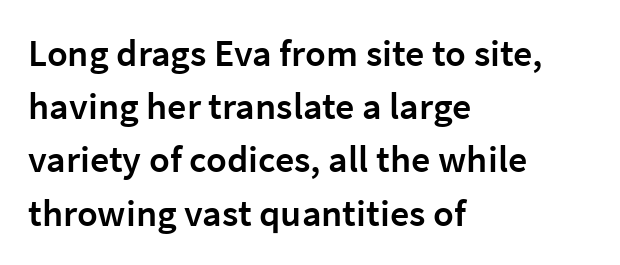
The lines sit at an ordinary, default distance from one another. The rendering uses natural spacing where letterforms have individual widths. The words here are not underlined. These lines were composed using upright roman letters.
